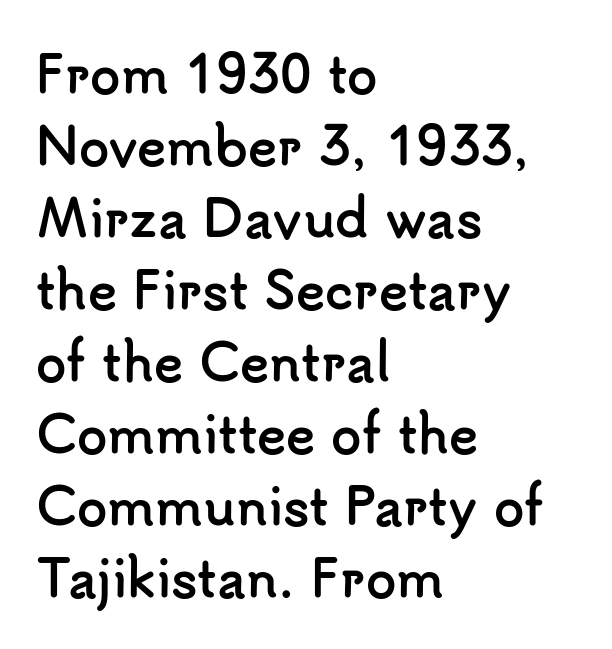
Q: Is the text bold? A: Yes.
Q: Is the text italic (slanted)? A: No, it is upright.
Q: Is the typeface a serif or a sans-serif typeface? A: Sans-serif.
Q: Is the text underlined? A: No.
Q: How is the paragraph aligned? A: Left-aligned.
Q: Is the spacing between letters normal or unusually wide? A: Normal.
Q: Is the spacing between lines tight, normal or loose? A: Normal.
Q: Width (condensed, normal, or wide)? A: Normal.
Q: Stroke contrast? A: Low.
Q: x-height? A: Small.
Q: Monospaced? A: No.
